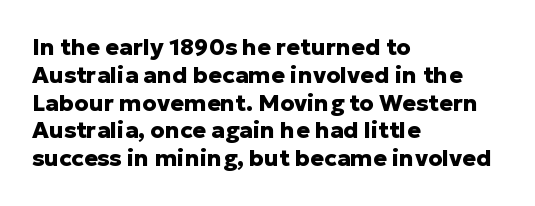
Q: Is the text bold? A: Yes.
Q: Is the text italic (slanted)? A: No, it is upright.
Q: Is the text underlined? A: No.
Q: How is the paragraph aligned? A: Left-aligned.
Q: Is the spacing between letters normal or unusually wide? A: Normal.
